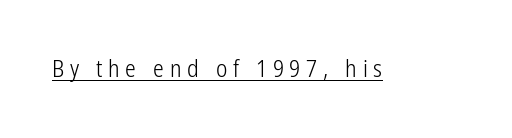
{"italic": "no", "bold": "no", "underline": "yes", "letter_spacing": "wide", "letter_spacing_em": 0.24, "glyph_px": 24}
